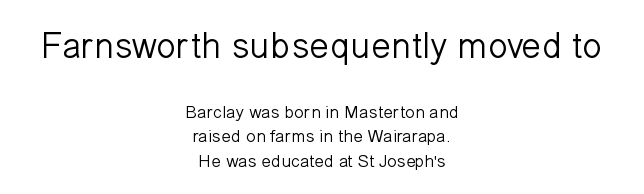
{"serif": "no", "italic": "no", "bold": "no", "weight": "light", "width": "normal", "stroke_contrast": "low", "x_height": "medium", "monospaced": "no", "underline": "no", "align": "center", "line_spacing": "normal", "line_spacing_ratio": 1.38, "letter_spacing": "normal", "letter_spacing_em": 0.0, "larger_block": "first", "size_ratio": 2.06, "glyph_px": 37}
